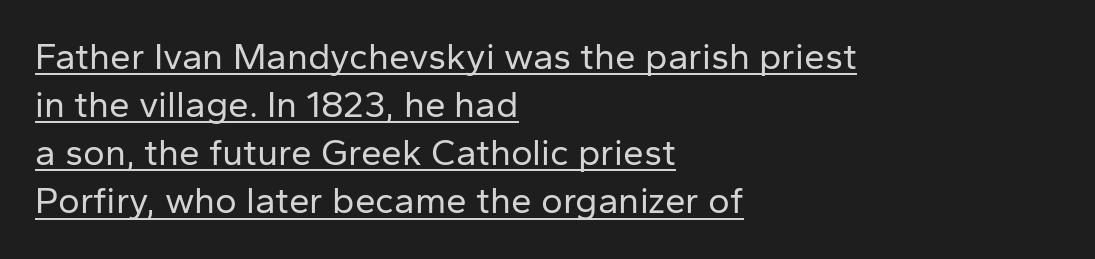
The letters advance in unequal steps, a hallmark of proportional type. Decoration check: the copy is underlined. The lines in this sample share a left origin and differ only in where they stop. The type is set solid horizontally, with unmodified tracking.
